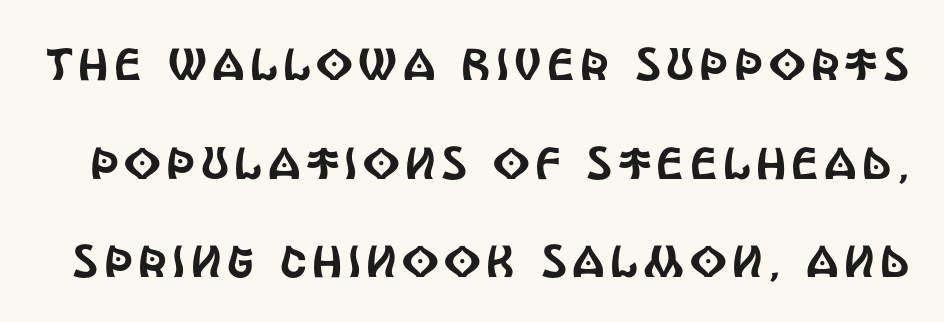
Q: Is the text italic (slanted)? A: No, it is upright.
Q: Is the typeface a serif or a sans-serif typeface? A: Sans-serif.
Q: Is the text underlined? A: No.
Q: Is the spacing between lines tight, normal or loose? A: Loose.
Q: Width (condensed, normal, or wide)? A: Condensed.
Q: x-height? A: Large.
Q: Monospaced? A: No.
